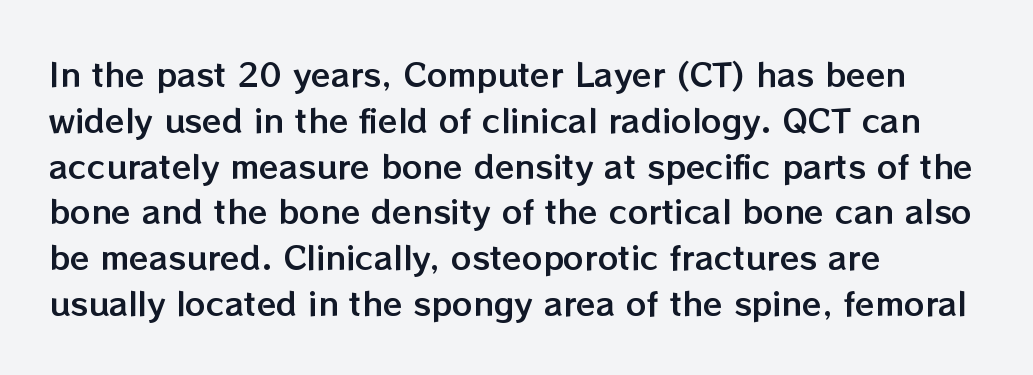
This block has exactly the height ordinary leading produces. The rendering uses natural spacing where letterforms have individual widths. Look at the tracking — it's just the regular setting, nothing added. Compared with a centered layout, this one pins lines to the left instead. Ascenders rise straight up at ninety degrees.
